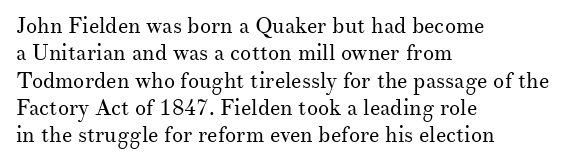
Q: Is the text bold? A: No.
Q: Is the text italic (slanted)? A: No, it is upright.
Q: Is the text underlined? A: No.
Q: How is the paragraph aligned? A: Left-aligned.
Q: Is the spacing between letters normal or unusually wide? A: Normal.
